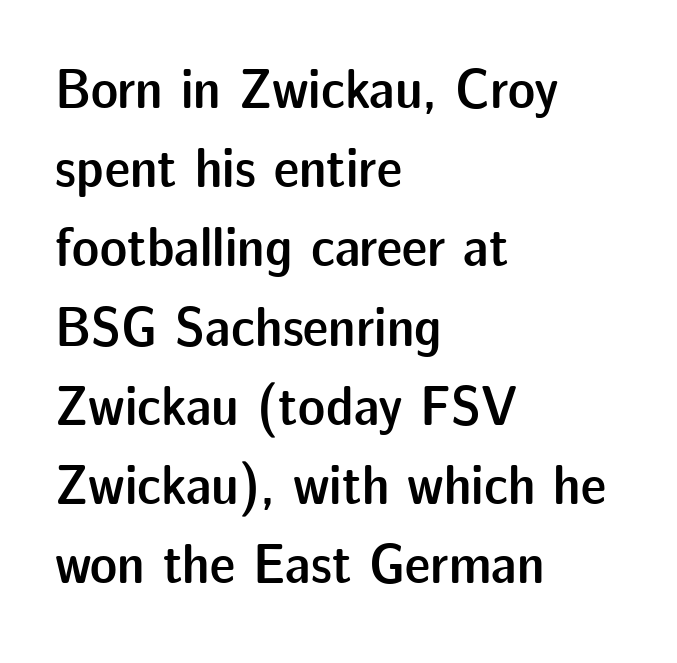
On the weight axis this lands at semibold, roughly 600. Students, note that the glyphs here touch the page at normal intervals. Each letter's strokes conclude bluntly, with no projecting serifs. Italic? Not at all — the glyphs are vertical. Quick note: interline space is typical.
